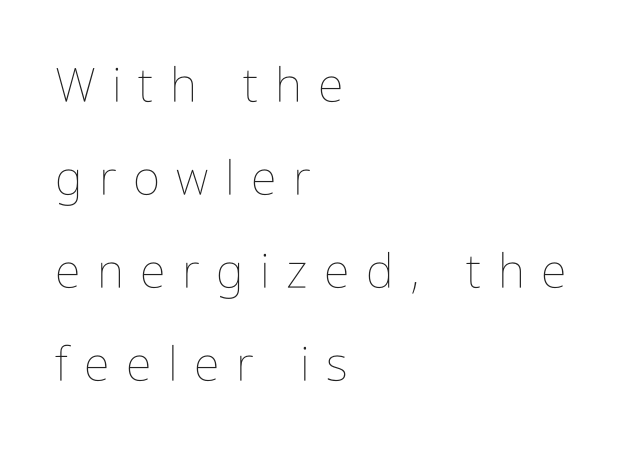
You can tell it's not italic because the verticals are truly vertical. Nothing heavy about these letters — not bold at all. Reading down the block, your eye returns to a fixed left position each line. Here the designer chose a conventional face with non-uniform glyph widths. The tracking reads as deliberately expanded to a designer's eye.
